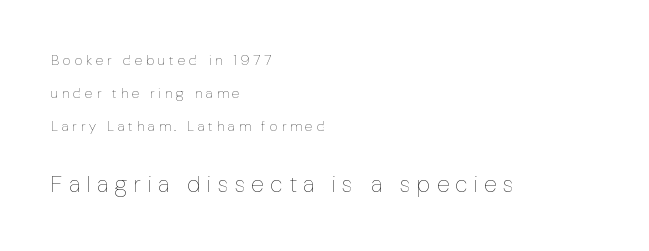
{"italic": "no", "bold": "no", "underline": "no", "align": "left", "line_spacing": "loose", "line_spacing_ratio": 2.37, "letter_spacing": "wide", "letter_spacing_em": 0.28, "larger_block": "second", "size_ratio": 1.64, "glyph_px": 23}
